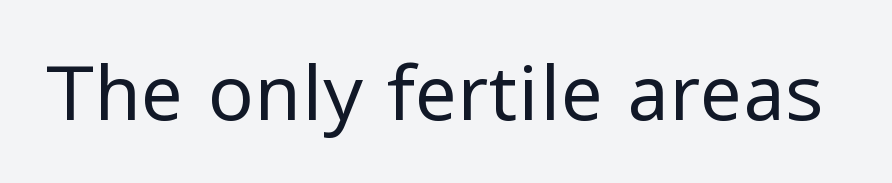
Q: Is the text bold? A: No.
Q: Is the text italic (slanted)? A: No, it is upright.
Q: Is the typeface a serif or a sans-serif typeface? A: Sans-serif.
Q: Is the text underlined? A: No.
Q: Is the spacing between letters normal or unusually wide? A: Normal.
Q: Width (condensed, normal, or wide)? A: Normal.
Q: Stroke contrast? A: Low.
Q: x-height? A: Medium.
Q: Monospaced? A: No.
